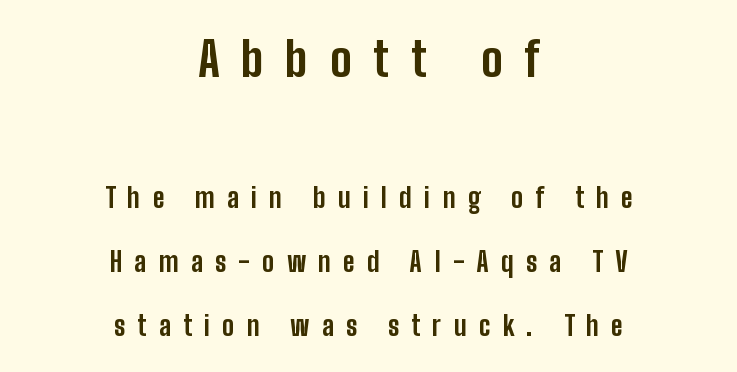
{"serif": "no", "italic": "no", "bold": "yes", "weight": "bold", "width": "condensed", "stroke_contrast": "low", "x_height": "medium", "monospaced": "no", "underline": "no", "align": "center", "line_spacing": "loose", "line_spacing_ratio": 2.37, "letter_spacing": "wide", "letter_spacing_em": 0.46, "larger_block": "first", "size_ratio": 1.78, "glyph_px": 48}
